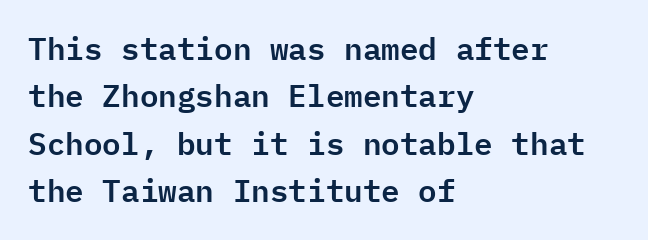
Which margin do the lines hug? The left one — the right edge is uneven. The foot of each line stays bare and open. Quick note: not italic, upright. Note: no serifs on the glyphs. The leading is moderate, giving the passage an even texture. Inter-character spacing is left at the font's built-in metrics.
